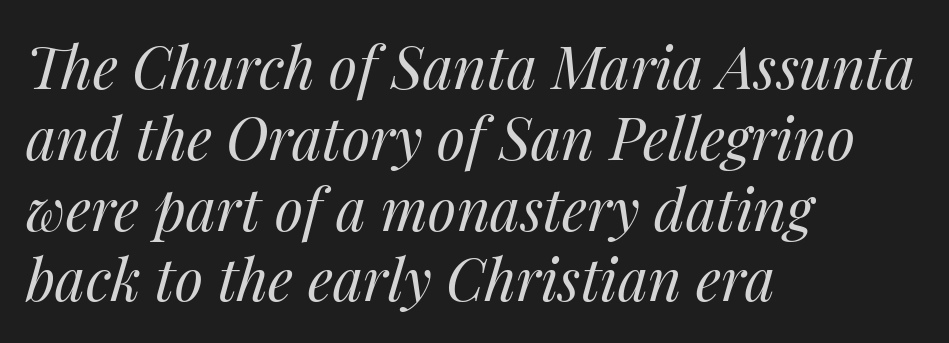
Q: Is the text bold? A: No.
Q: Is the text italic (slanted)? A: Yes, it leans right by about 14 degrees.
Q: Is the text underlined? A: No.
Q: How is the paragraph aligned? A: Left-aligned.
Q: Is the spacing between letters normal or unusually wide? A: Normal.
Q: Width (condensed, normal, or wide)? A: Normal.
Q: Stroke contrast? A: Medium.
Q: x-height? A: Medium.
Q: Monospaced? A: No.
